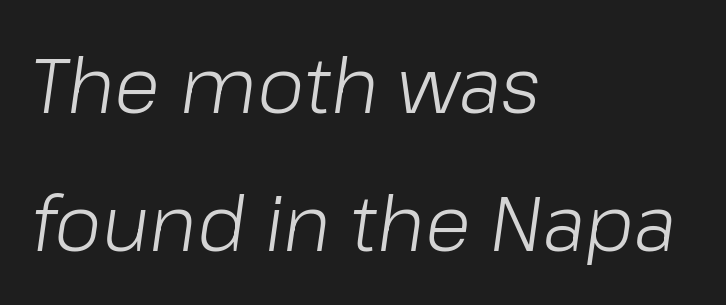
{"italic": "yes", "lean": "right", "slant_degrees": 8, "bold": "no", "weight": "light", "width": "normal", "stroke_contrast": "low", "x_height": "medium", "monospaced": "no", "underline": "no", "align": "left", "line_spacing_ratio": 1.82, "letter_spacing": "normal", "letter_spacing_em": 0.0, "glyph_px": 76}
